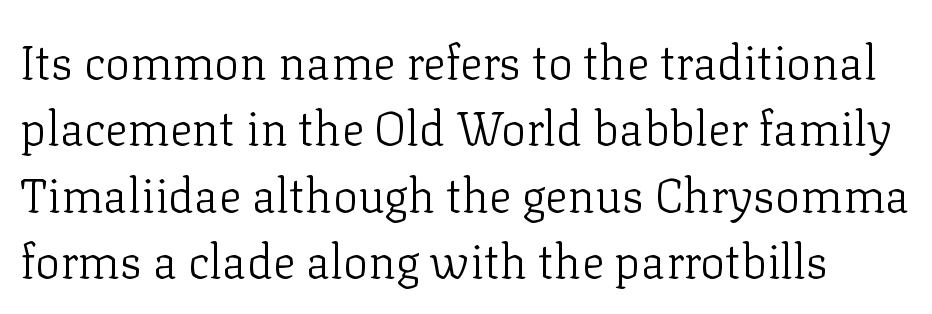
Q: Is the text bold? A: No.
Q: Is the text italic (slanted)? A: No, it is upright.
Q: Is the typeface a serif or a sans-serif typeface? A: Serif.
Q: Is the text underlined? A: No.
Q: Is the spacing between letters normal or unusually wide? A: Normal.
Q: Is the spacing between lines tight, normal or loose? A: Normal.
Q: Width (condensed, normal, or wide)? A: Normal.
Q: Stroke contrast? A: Low.
Q: x-height? A: Medium.
Q: Monospaced? A: No.
